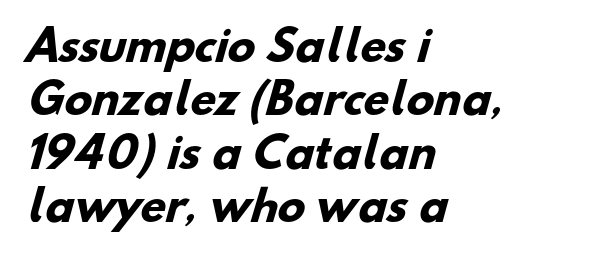
{"serif": "no", "bold": "yes", "weight": "heavy", "width": "normal", "stroke_contrast": "low", "x_height": "small", "monospaced": "no", "underline": "no", "align": "left", "line_spacing": "normal", "line_spacing_ratio": 1.3, "letter_spacing": "normal", "letter_spacing_em": 0.0, "glyph_px": 41}
